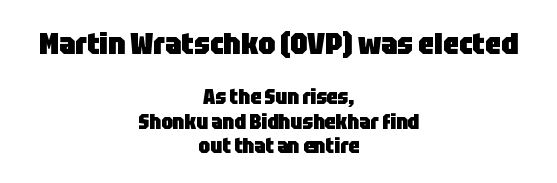
The rendering uses natural spacing where letterforms have individual widths. Check the space under the baseline: it is left empty. The glyphs in this specimen are sans serif. The rendering positions every line midway between the sides. The horizontal fit of the characters is conventional and even.
